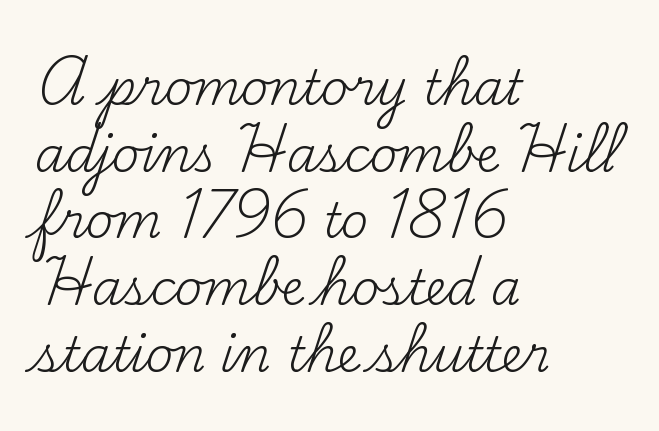
Reading down the column, the eye jumps a familiar distance to each next line. Look at the tracking — it's just the regular setting, nothing added. These lines are rendered in a variable-pitch font. Left-aligned paragraph, ragged on the right. Classification — serif.
